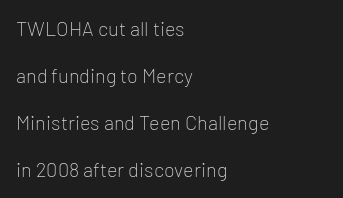
Q: Is the text bold? A: No.
Q: Is the text italic (slanted)? A: No, it is upright.
Q: Is the text underlined? A: No.
Q: How is the paragraph aligned? A: Left-aligned.
Q: Is the spacing between letters normal or unusually wide? A: Normal.
Q: Is the spacing between lines tight, normal or loose? A: Loose.
